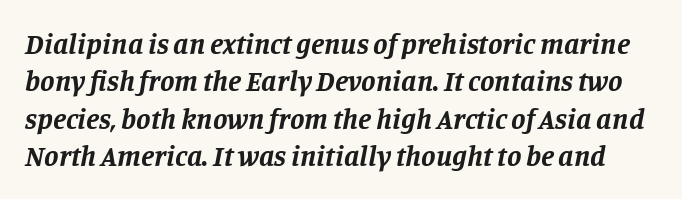
{"serif": "yes", "italic": "yes", "lean": "right", "slant_degrees": 11, "bold": "yes", "weight": "bold", "width": "normal", "stroke_contrast": "low", "x_height": "large", "monospaced": "no", "underline": "no", "line_spacing": "normal", "line_spacing_ratio": 1.29, "letter_spacing": "normal", "letter_spacing_em": 0.0, "glyph_px": 29}
